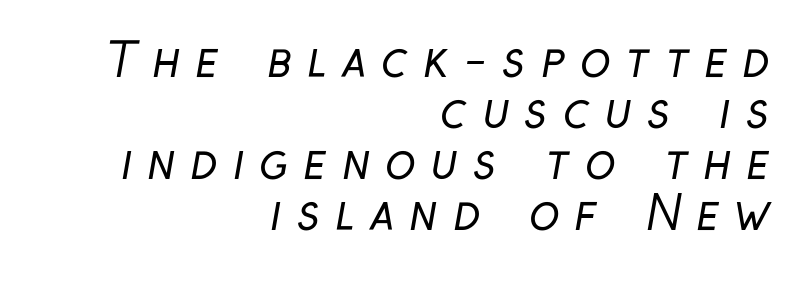
{"serif": "no", "bold": "no", "weight": "regular", "width": "condensed", "stroke_contrast": "low", "x_height": "medium", "monospaced": "no", "underline": "no", "align": "right", "line_spacing": "tight", "line_spacing_ratio": 1.11, "letter_spacing": "wide", "letter_spacing_em": 0.33, "glyph_px": 46}
